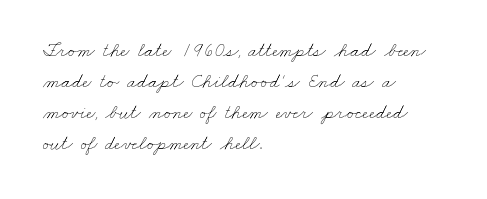
Lines of text with bare space underneath. The vertical gap from one line to the next is medium. Horizontal alignment here is leftward, the default for most running prose. Students, note that the glyphs here touch the page at normal intervals. This reads as an unemphasized weight, regular at the heaviest.
